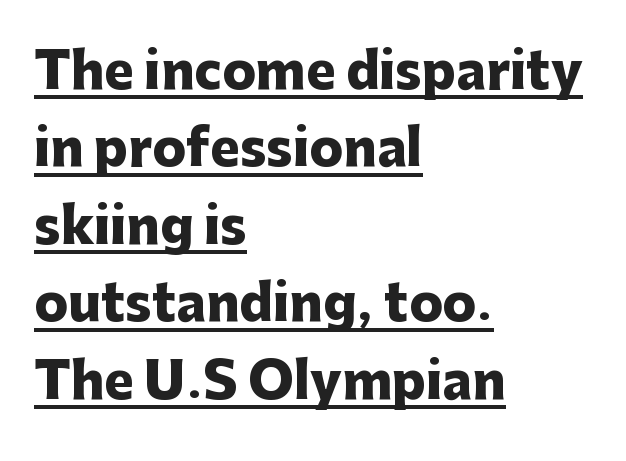
Bold? Absolutely — the strokes are thick and heavy. How would I describe the line gaps? Plain and ordinary. The line texture is even and compact thanks to regular tracking. Nope, no serifs anywhere on these letters. If you drew a line through each stem, it would be perfectly vertical. Somebody hit Ctrl+U on this one — the words are underlined.
